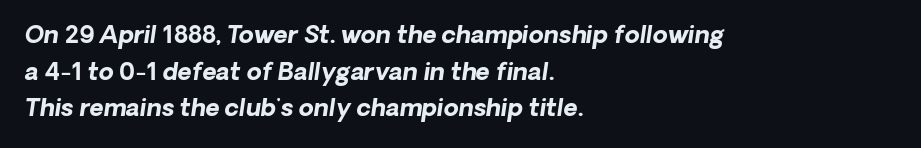
The image shows 24 px bold type; set left-aligned, normal line spacing (1.53x), normal letter spacing, not underlined.
